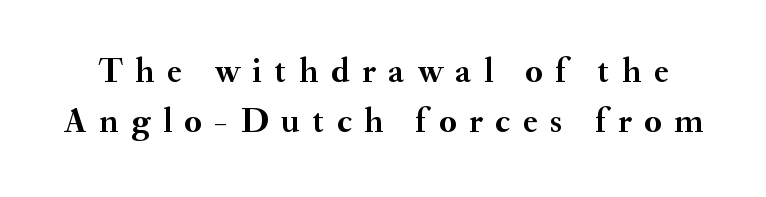
Q: Is the text bold? A: Yes.
Q: Is the text italic (slanted)? A: No, it is upright.
Q: Is the typeface a serif or a sans-serif typeface? A: Serif.
Q: Is the text underlined? A: No.
Q: Is the spacing between letters normal or unusually wide? A: Unusually wide.
Q: Is the spacing between lines tight, normal or loose? A: Normal.
Q: Width (condensed, normal, or wide)? A: Normal.
Q: Stroke contrast? A: Medium.
Q: x-height? A: Small.
Q: Monospaced? A: No.
